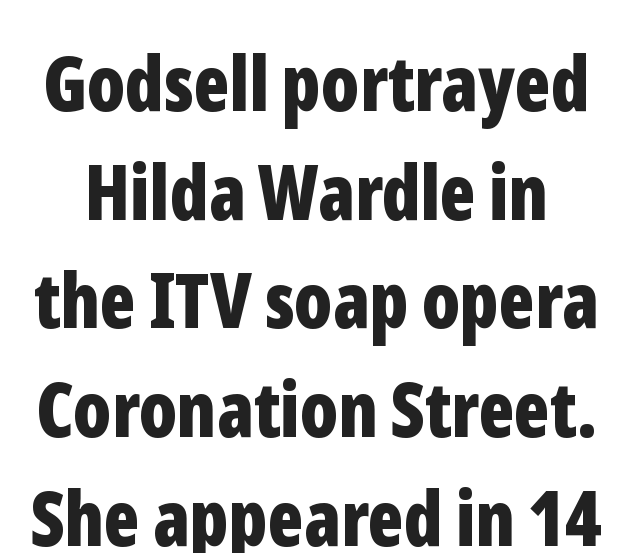
Character widths vary here, with narrow letters taking less room than wide ones. Nothing sits at the stroke ends, so this counts as sans-serif. The words here are not underlined. Between one letter and the next there's only the usual sliver of space. The strokes are fattened all the way to bold.
